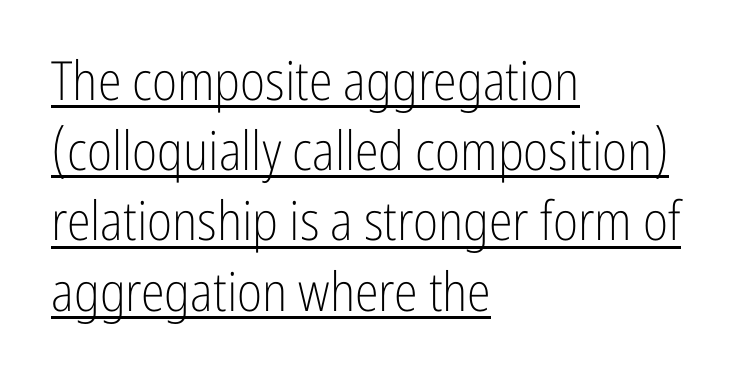
Q: Is the text bold? A: No.
Q: Is the text italic (slanted)? A: No, it is upright.
Q: Is the typeface a serif or a sans-serif typeface? A: Sans-serif.
Q: Is the text underlined? A: Yes.
Q: How is the paragraph aligned? A: Left-aligned.
Q: Is the spacing between letters normal or unusually wide? A: Normal.
Q: Is the spacing between lines tight, normal or loose? A: Normal.
Q: Width (condensed, normal, or wide)? A: Condensed.
Q: Stroke contrast? A: Low.
Q: x-height? A: Medium.
Q: Monospaced? A: No.
